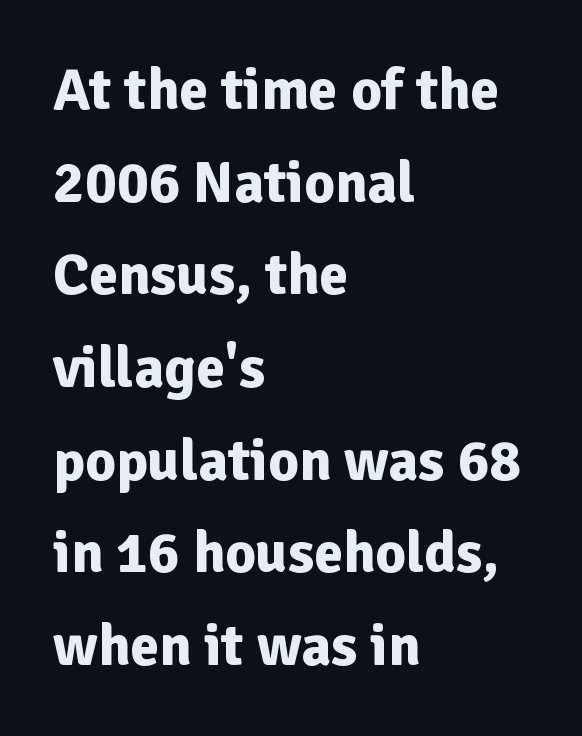
{"serif": "no", "italic": "no", "bold": "yes", "weight": "bold", "width": "normal", "stroke_contrast": "low", "x_height": "medium", "monospaced": "no", "underline": "no", "align": "left", "line_spacing": "normal", "line_spacing_ratio": 1.57, "letter_spacing": "normal", "letter_spacing_em": 0.0, "glyph_px": 59}
